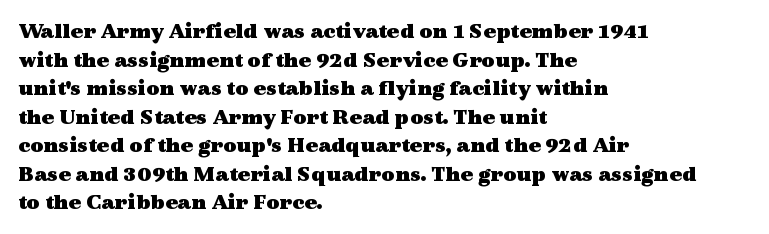
Q: Is the text bold? A: Yes.
Q: Is the text italic (slanted)? A: No, it is upright.
Q: Is the text underlined? A: No.
Q: How is the paragraph aligned? A: Left-aligned.
Q: Is the spacing between letters normal or unusually wide? A: Normal.
